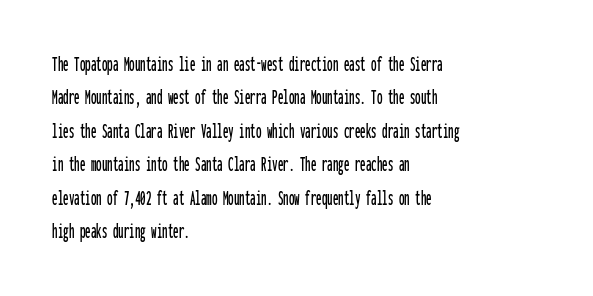
Regarding leading, the lines here are spaced in the standard way. The typography opts for an upright posture over an oblique one. Caption: multi-line text, flush left, ragged right. Nothing unusual about the tracking: characters are spaced as the font intends.
